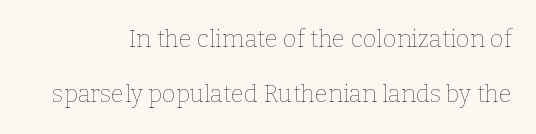
The image shows 24 px text type, upright; set loose line spacing (2.31x), normal letter spacing, not underlined.
